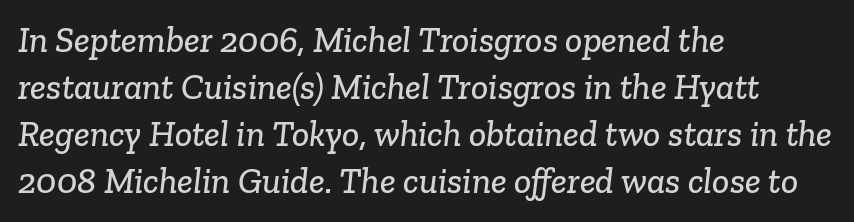
Q: Is the typeface a serif or a sans-serif typeface? A: Serif.
Q: Is the text underlined? A: No.
Q: How is the paragraph aligned? A: Left-aligned.
Q: Is the spacing between letters normal or unusually wide? A: Normal.
Q: Is the spacing between lines tight, normal or loose? A: Normal.
Q: Width (condensed, normal, or wide)? A: Normal.
Q: Stroke contrast? A: Low.
Q: x-height? A: Medium.
Q: Monospaced? A: No.
